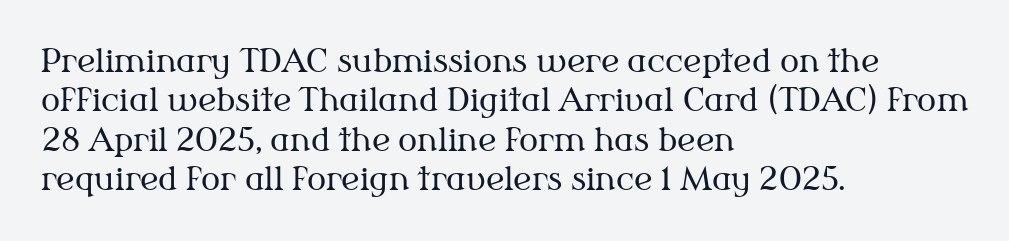
This rendering leaves character spacing at its baseline value. The passage shown is not underscored anywhere. Every character sits straight up, as roman type does. A typesetter would call this proportional, since set widths differ per character.
